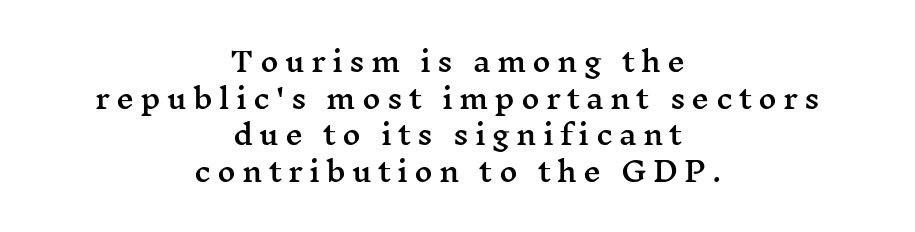
The image shows 28 px wide serif type, upright; set centered, normal line spacing (1.31x), unusually wide letter spacing (+0.22 em), not underlined; medium stroke contrast and a medium x-height.
